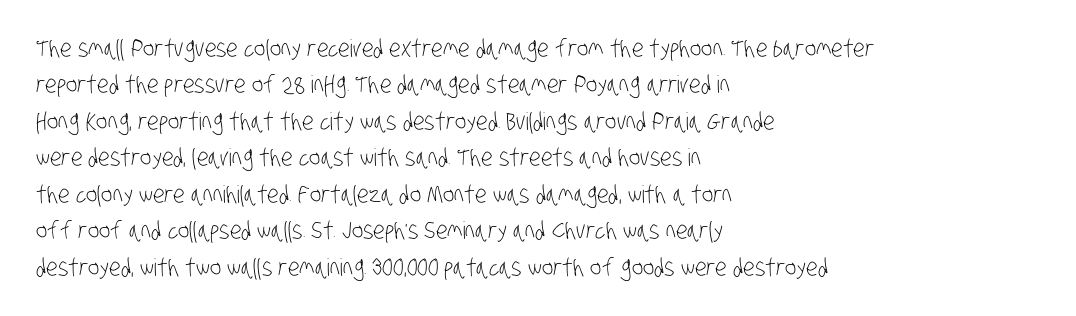
{"bold": "no", "underline": "no", "align": "left", "line_spacing": "normal", "line_spacing_ratio": 1.52, "letter_spacing": "normal", "letter_spacing_em": 0.0, "glyph_px": 24}
